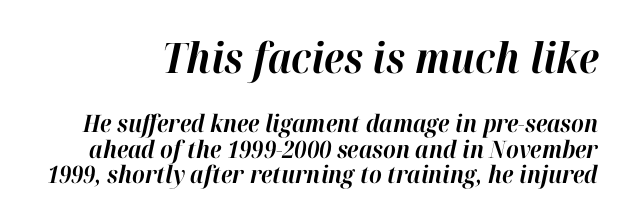
The image shows 42 px bold type, italic (leaning right); set tight line spacing (1.06x), normal letter spacing, not underlined; the first (top) block is 1.75x larger; high stroke contrast and a medium x-height.
